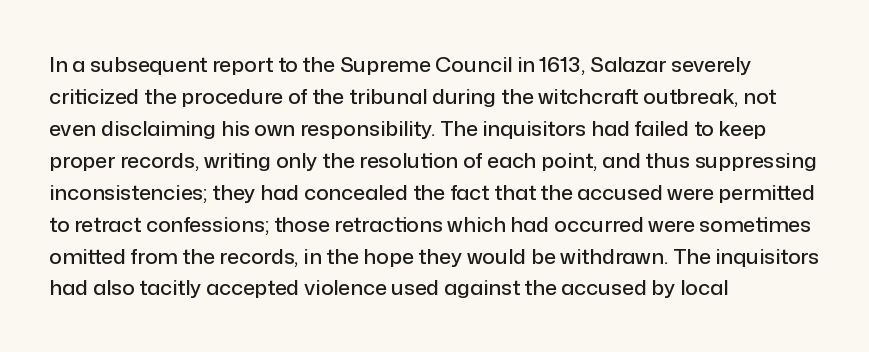
Q: Is the text italic (slanted)? A: No, it is upright.
Q: Is the text underlined? A: No.
Q: How is the paragraph aligned? A: Left-aligned.
Q: Is the spacing between letters normal or unusually wide? A: Normal.
Q: Is the spacing between lines tight, normal or loose? A: Normal.
